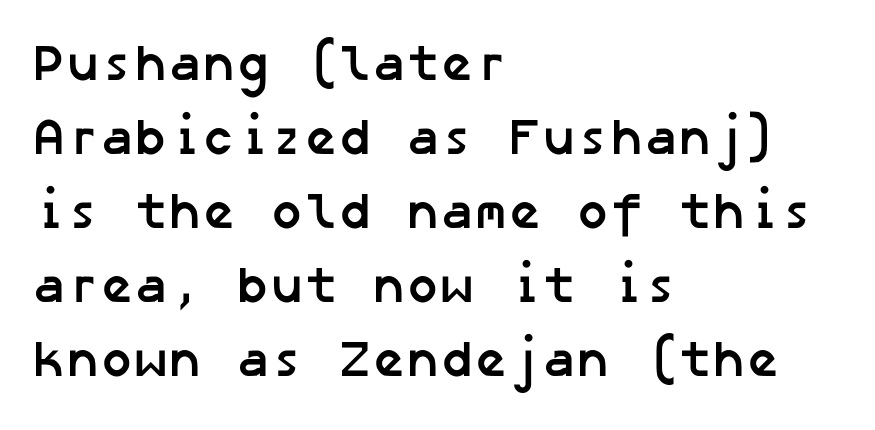
Q: Is the text bold? A: Yes.
Q: Is the typeface a serif or a sans-serif typeface? A: Sans-serif.
Q: Is the text underlined? A: No.
Q: How is the paragraph aligned? A: Left-aligned.
Q: Is the spacing between letters normal or unusually wide? A: Normal.
Q: Is the spacing between lines tight, normal or loose? A: Normal.
Q: Width (condensed, normal, or wide)? A: Normal.
Q: Stroke contrast? A: Low.
Q: x-height? A: Medium.
